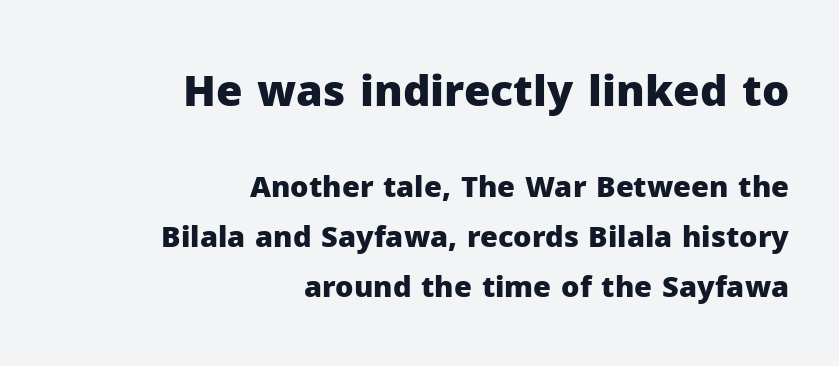
{"serif": "no", "italic": "no", "bold": "yes", "weight": "heavy", "width": "normal", "stroke_contrast": "low", "x_height": "medium", "monospaced": "no", "underline": "no", "align": "right", "line_spacing_ratio": 1.73, "letter_spacing": "normal", "letter_spacing_em": 0.0, "larger_block": "first", "size_ratio": 1.48, "glyph_px": 43}
